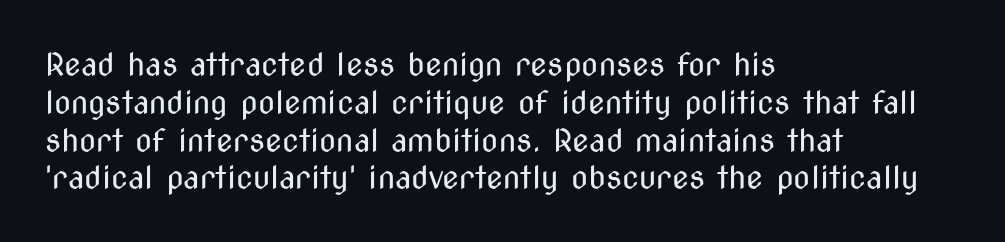
{"serif": "no", "italic": "no", "bold": "no", "weight": "regular", "width": "condensed", "stroke_contrast": "medium", "x_height": "medium", "monospaced": "no", "underline": "no", "align": "left", "line_spacing_ratio": 1.22, "letter_spacing": "normal", "letter_spacing_em": 0.0, "glyph_px": 31}
